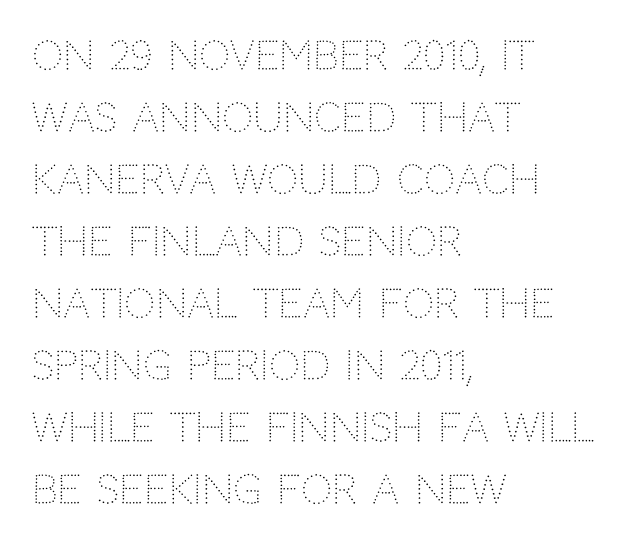
The weight tops out at a normal text grade. No word sits above an underline. The face used here is proportionally spaced, like ordinary book or web type. Short note: letters normally spaced. Stroke terminals: plain, sans-serif.
